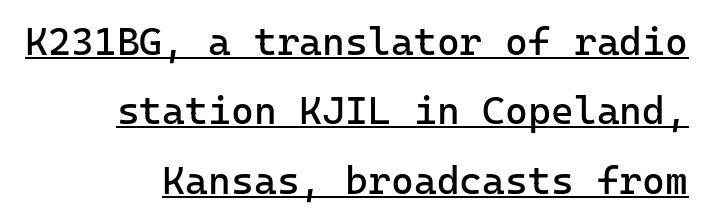
{"serif": "no", "italic": "no", "bold": "no", "weight": "regular", "width": "normal", "stroke_contrast": "low", "x_height": "medium", "underline": "yes", "align": "right", "line_spacing_ratio": 1.78, "letter_spacing": "normal", "letter_spacing_em": 0.0, "glyph_px": 39}
